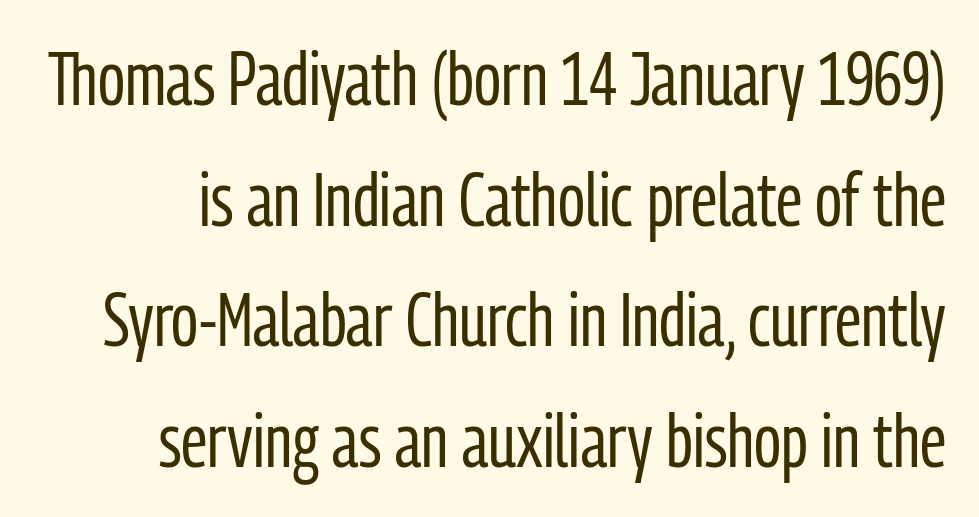
Q: Is the text bold? A: No.
Q: Is the text italic (slanted)? A: No, it is upright.
Q: Is the typeface a serif or a sans-serif typeface? A: Sans-serif.
Q: Is the text underlined? A: No.
Q: Is the spacing between letters normal or unusually wide? A: Normal.
Q: Is the spacing between lines tight, normal or loose? A: Normal.
Q: Width (condensed, normal, or wide)? A: Condensed.
Q: Stroke contrast? A: Low.
Q: x-height? A: Medium.
Q: Monospaced? A: No.
